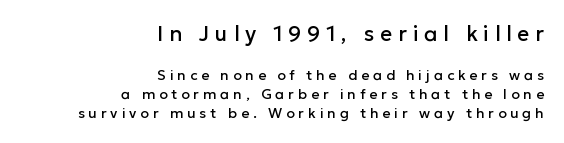
Notice how the stems are strictly vertical — no italics here. Every row of glyphs terminates at an identical x-position on the right. Visually, the top section dominates because its glyphs are scaled up. What's the leading like? Ordinary, nothing unusual.
